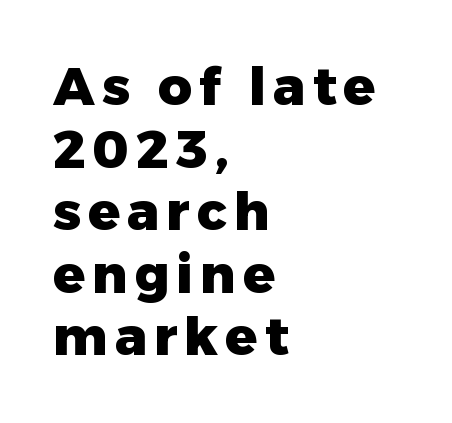
{"serif": "no", "italic": "no", "bold": "yes", "weight": "heavy", "width": "normal", "stroke_contrast": "low", "x_height": "medium", "monospaced": "no", "underline": "no", "align": "left", "line_spacing_ratio": 1.18, "glyph_px": 53}
